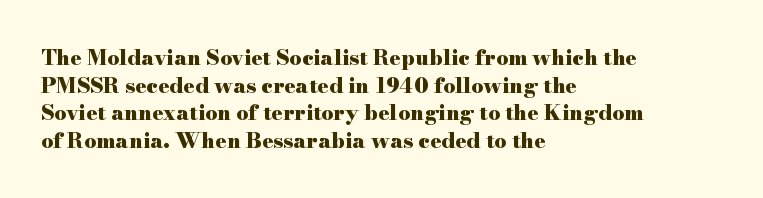
Normally led — the rows are evenly, conventionally spaced. Caption: standard tracking, unaltered. Check the space under the baseline: it is left empty. This sample is left-justified, so line endings fall wherever the words run out. These lines were composed using upright roman letters.
